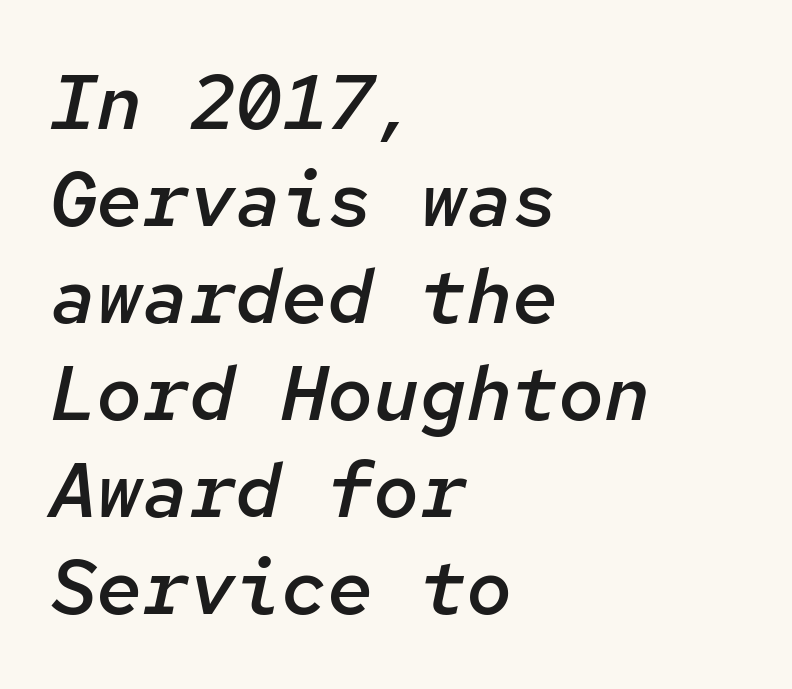
The image shows 77 px semibold type, italic (leaning right), monospaced; set left-aligned, normal line spacing (1.26x), normal letter spacing, not underlined; low stroke contrast and a medium x-height.
